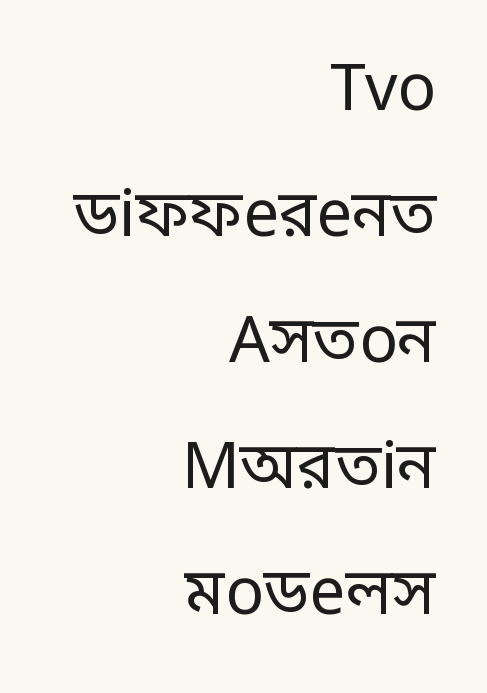
In terms of leading, this rendering errs on the spacious side. Examine the stroke ends and you'll find no serifs. The tracking reads as untouched default to a designer's eye. The typesetter chose a ragged-left arrangement here.
